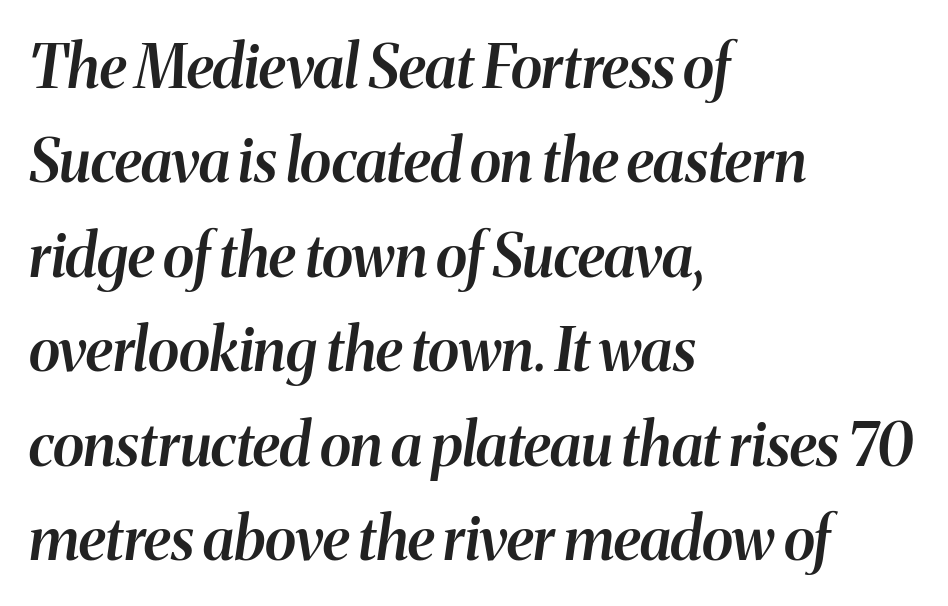
Q: Is the text bold? A: Semi-bold.
Q: Is the text italic (slanted)? A: Yes, it leans right by about 8 degrees.
Q: Is the text underlined? A: No.
Q: How is the paragraph aligned? A: Left-aligned.
Q: Is the spacing between letters normal or unusually wide? A: Normal.
Q: Is the spacing between lines tight, normal or loose? A: Normal.
Q: Width (condensed, normal, or wide)? A: Normal.
Q: Stroke contrast? A: Medium.
Q: x-height? A: Medium.
Q: Monospaced? A: No.
